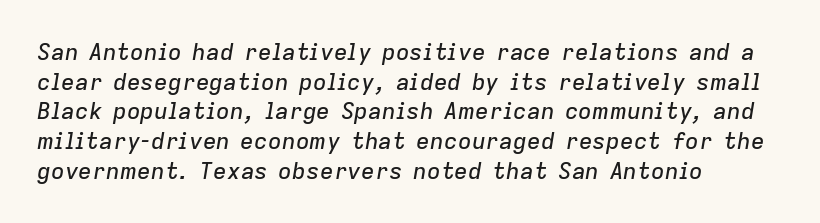
The tracking reads as untouched default to a designer's eye. Every row of glyphs begins at an identical x-position on the left. The rows are spaced the way most documents space them. Clear beneath every line of the passage.
